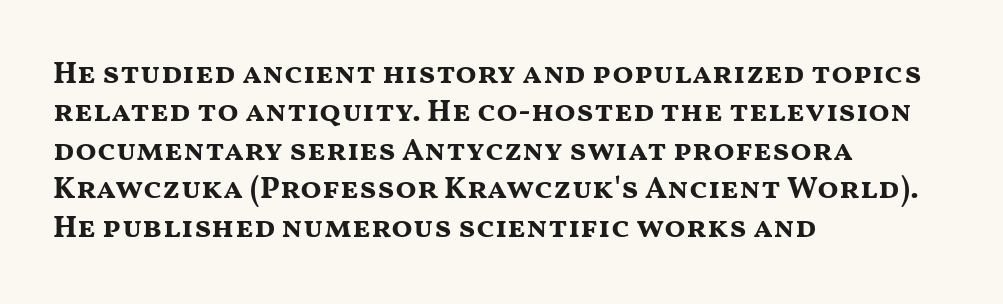
Q: Is the text bold? A: Yes.
Q: Is the text italic (slanted)? A: No, it is upright.
Q: Is the typeface a serif or a sans-serif typeface? A: Sans-serif.
Q: Is the text underlined? A: No.
Q: How is the paragraph aligned? A: Left-aligned.
Q: Is the spacing between letters normal or unusually wide? A: Normal.
Q: Width (condensed, normal, or wide)? A: Wide.
Q: Stroke contrast? A: Medium.
Q: x-height? A: Medium.
Q: Monospaced? A: No.
